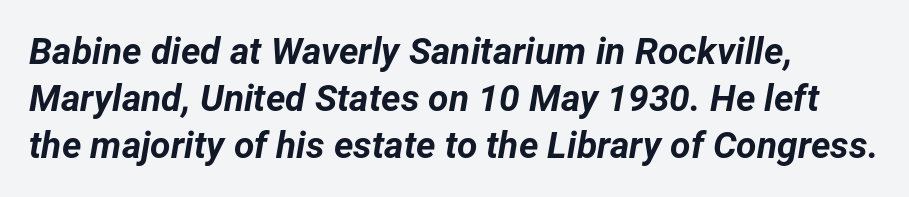
The image shows 37 px bold type, italic (leaning right); set left-aligned, normal line spacing (1.27x), normal letter spacing, not underlined; low stroke contrast and a medium x-height.
